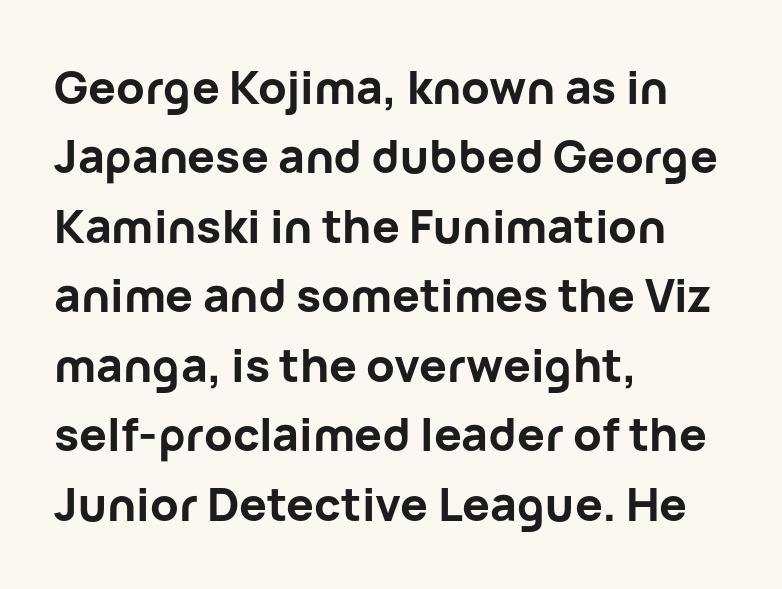
The area under the type is left untouched. Line starts are locked; line ends wander. Italic: no, the glyphs are upright roman. You could not count columns in this text — the font is proportionally spaced.
